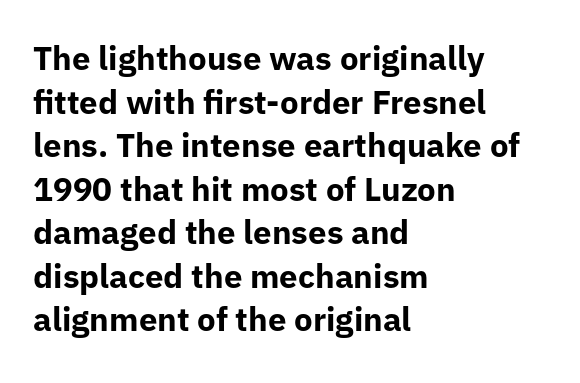
The image shows 33 px bold sans-serif type, upright; set left-aligned, normal line spacing (1.32x), normal letter spacing, not underlined; low stroke contrast and a medium x-height.
